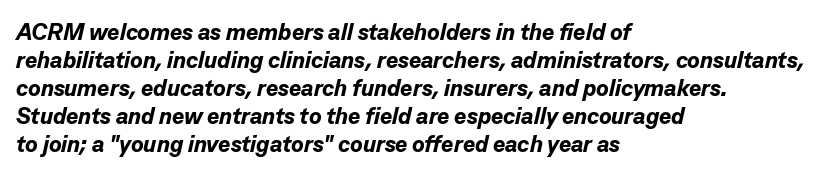
The rendering keeps characters at their native spacing. This sample is left-justified, so line endings fall wherever the words run out. Beneath every word, the page is bare. The text carries the slant typical of an italic or oblique font. Weight: bold.
